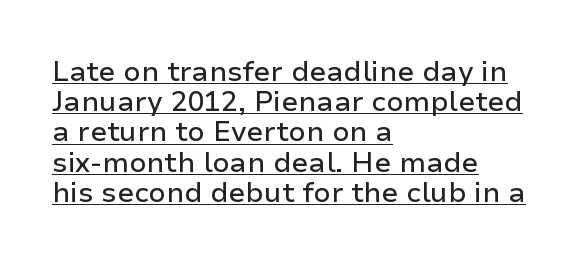
Q: Is the text italic (slanted)? A: No, it is upright.
Q: Is the typeface a serif or a sans-serif typeface? A: Sans-serif.
Q: Is the text underlined? A: Yes.
Q: How is the paragraph aligned? A: Left-aligned.
Q: Is the spacing between letters normal or unusually wide? A: Normal.
Q: Is the spacing between lines tight, normal or loose? A: Tight.
Q: Width (condensed, normal, or wide)? A: Normal.
Q: Stroke contrast? A: Low.
Q: x-height? A: Medium.
Q: Monospaced? A: No.
